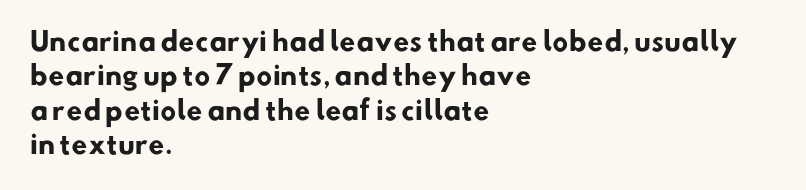
The image shows 26 px bold type; set left-aligned, normal line spacing (1.32x), normal letter spacing, not underlined.
